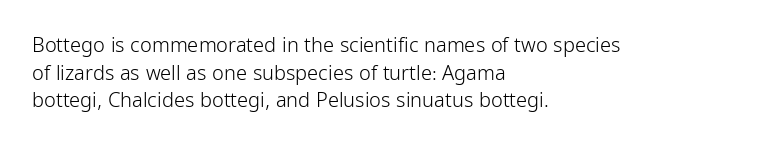
{"italic": "no", "bold": "no", "underline": "no", "align": "left", "line_spacing": "normal", "line_spacing_ratio": 1.38, "letter_spacing": "normal", "letter_spacing_em": 0.0, "glyph_px": 20}
